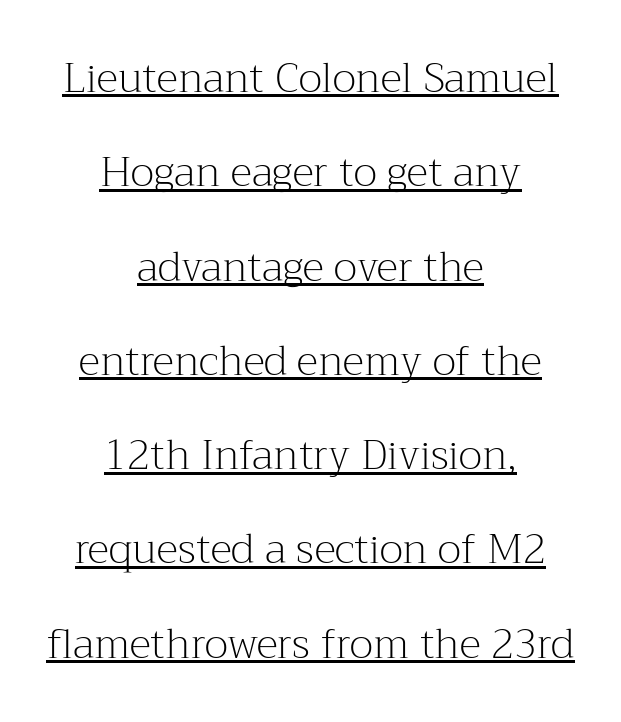
The image shows 41 px light serif type, upright; set centered, loose line spacing (2.3x), normal letter spacing, underlined; medium stroke contrast and a medium x-height.
